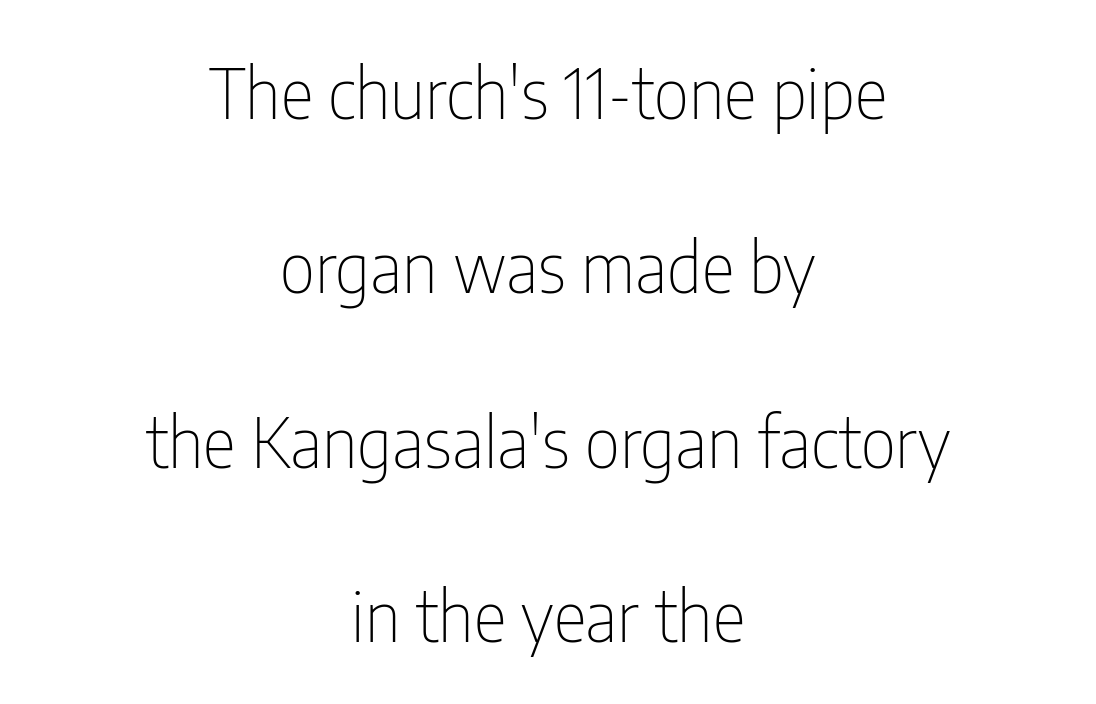
The image shows 70 px thin, condensed sans-serif type, upright; set centered, loose line spacing (2.49x), normal letter spacing, not underlined; low stroke contrast and a medium x-height.
